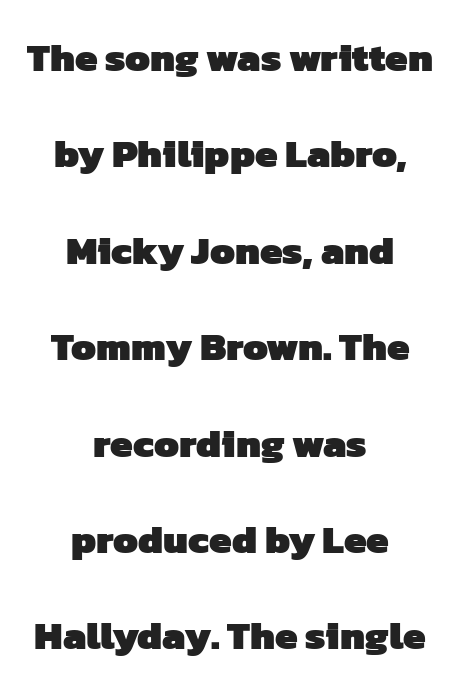
Q: Is the text bold? A: Yes.
Q: Is the typeface a serif or a sans-serif typeface? A: Sans-serif.
Q: Is the text underlined? A: No.
Q: How is the paragraph aligned? A: Centered.
Q: Is the spacing between letters normal or unusually wide? A: Normal.
Q: Is the spacing between lines tight, normal or loose? A: Loose.
Q: Width (condensed, normal, or wide)? A: Normal.
Q: Stroke contrast? A: Low.
Q: x-height? A: Medium.
Q: Monospaced? A: No.
